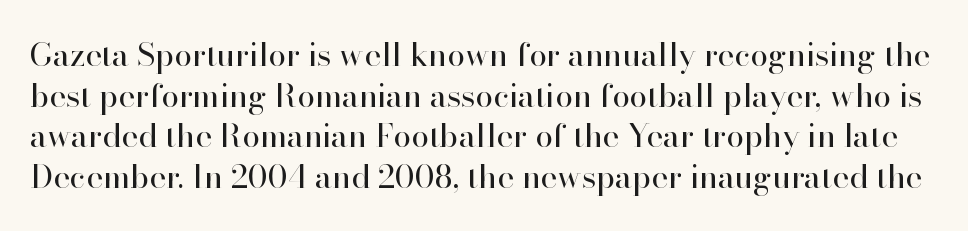
Nothing heavy about these letters — not bold at all. Evenly set lines give the paragraph a standard silhouette. Is this a fixed-width face? No — the glyphs have proportional, varying widths. A roman cut, with each character standing at attention.
